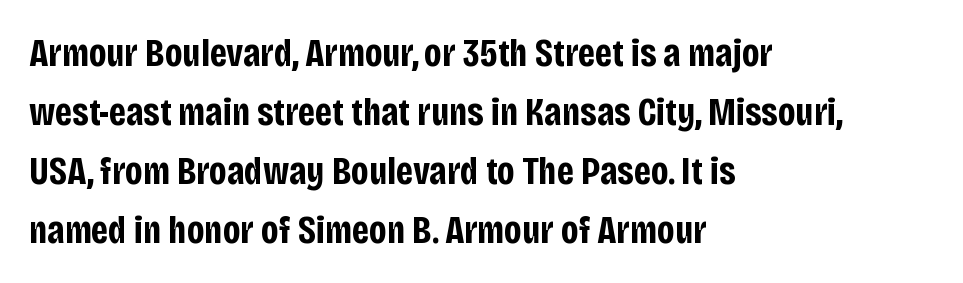
The image shows 39 px bold, condensed sans-serif type, upright; set left-aligned, normal line spacing (1.51x), normal letter spacing, not underlined; low stroke contrast and a large x-height.
